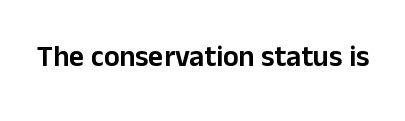
{"serif": "no", "italic": "no", "width": "normal", "stroke_contrast": "low", "x_height": "medium", "monospaced": "no", "underline": "no", "letter_spacing": "normal", "letter_spacing_em": 0.0, "glyph_px": 29}
